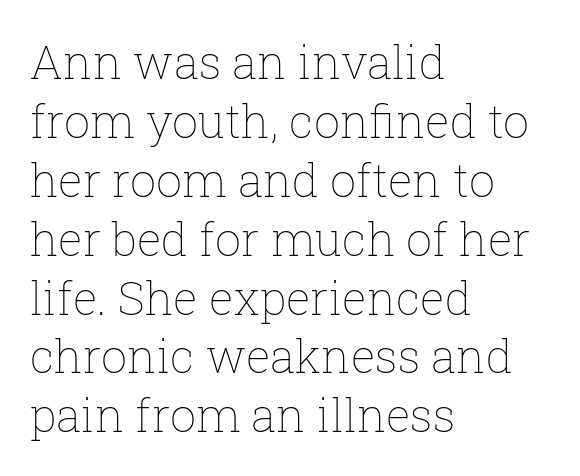
{"italic": "no", "bold": "no", "weight": "thin", "width": "normal", "stroke_contrast": "low", "x_height": "medium", "monospaced": "no", "underline": "no", "align": "left", "line_spacing": "normal", "line_spacing_ratio": 1.28, "letter_spacing": "normal", "letter_spacing_em": 0.0, "glyph_px": 46}
